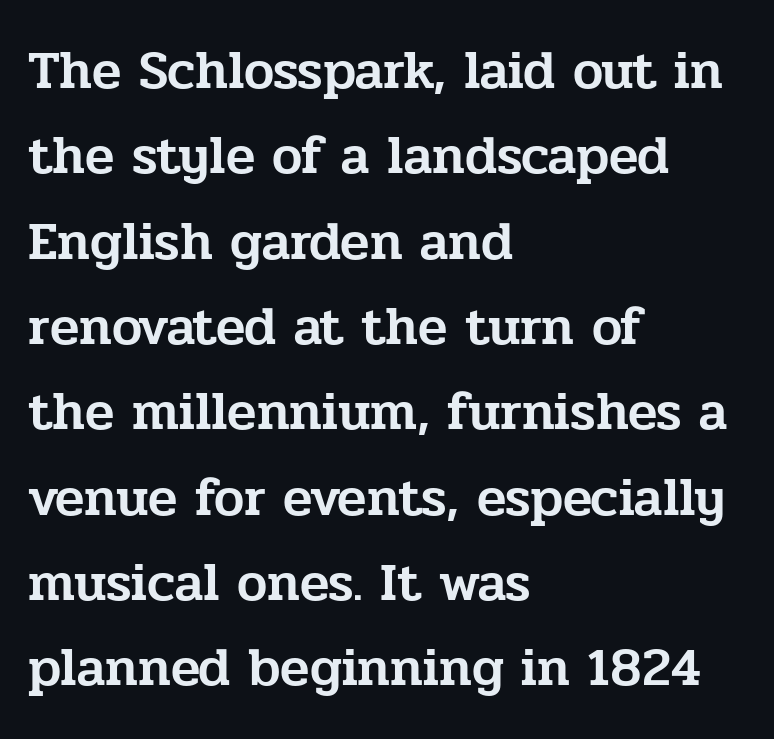
I'd call this a serif setting — the letters wear small feet. Varying glyph widths throughout — classic text-font behaviour. This sample is left-justified, so line endings fall wherever the words run out. A bare baseline throughout the passage.
